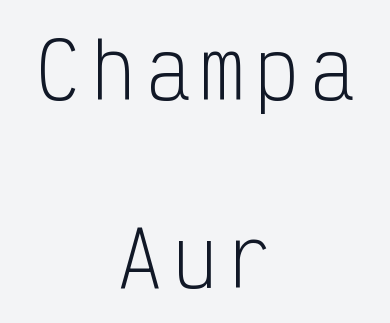
A light-to-regular cut is what we see here. This sample uses a sans-serif face. The passage shown is typed in a monospace face where columns stay perfectly aligned. If you drew a line through each stem, it would be perfectly vertical. Compared with typical paragraphs, the rows here are farther apart.
